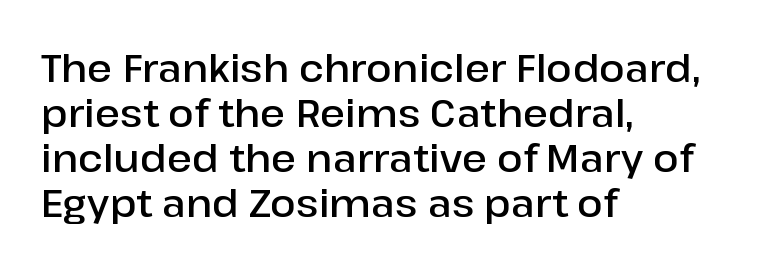
The image shows 38 px semibold sans-serif type, upright; set left-aligned, line spacing 1.18x, normal letter spacing, not underlined; low stroke contrast and a medium x-height.
